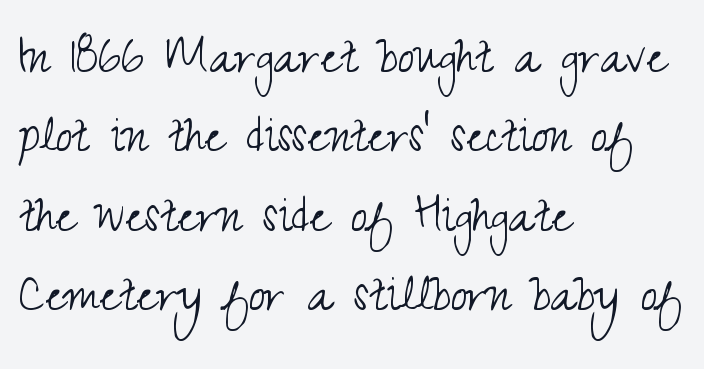
The typesetting does not lean heavy: it is not bold. A classic flush-left, rag-right setting is used for this passage. What stands out about the letter spacing? Nothing — it is the standard amount. Is this a sans? Yes — the strokes have no serifs.
